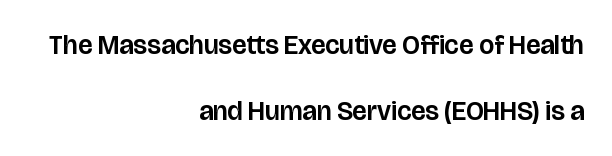
The image shows 27 px text type, upright; set right-aligned, loose line spacing (2.43x), normal letter spacing, not underlined.
